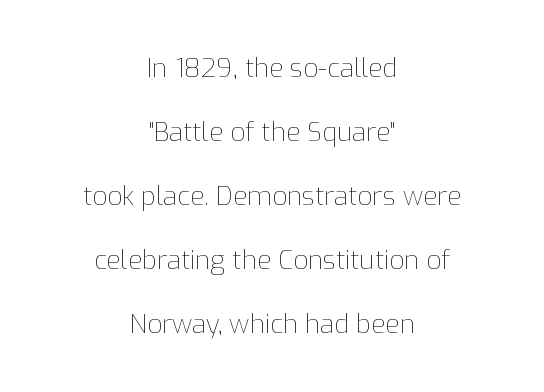
The weight tops out at a normal text grade. The line-height multiplier appears high, well above default. The area under the type is left untouched. The letters stand straight up with perfectly vertical stems. This sample is center-justified, so both line endings float freely. Tracking value appears to be zero — textbook default spacing.
